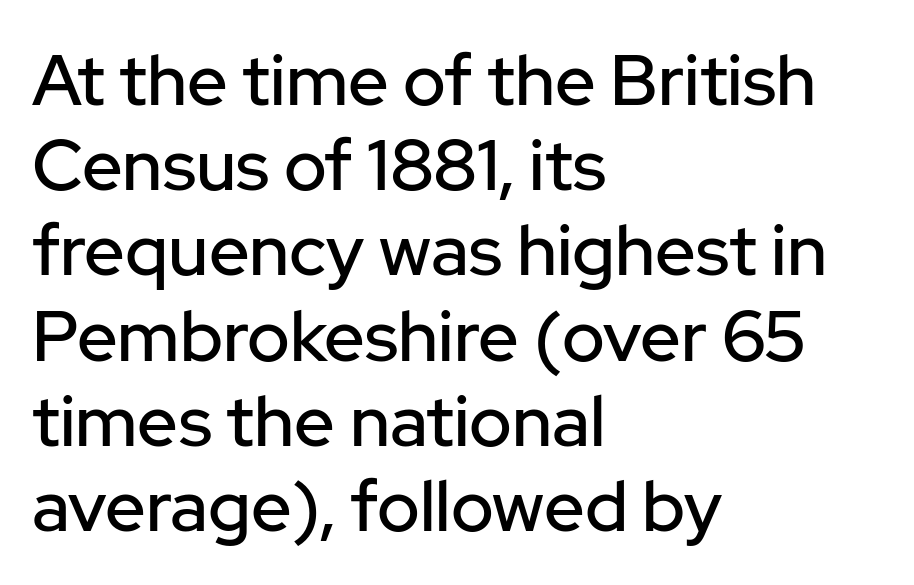
Q: Is the text italic (slanted)? A: No, it is upright.
Q: Is the typeface a serif or a sans-serif typeface? A: Sans-serif.
Q: Is the text underlined? A: No.
Q: How is the paragraph aligned? A: Left-aligned.
Q: Is the spacing between letters normal or unusually wide? A: Normal.
Q: Width (condensed, normal, or wide)? A: Normal.
Q: Stroke contrast? A: Low.
Q: x-height? A: Medium.
Q: Monospaced? A: No.
